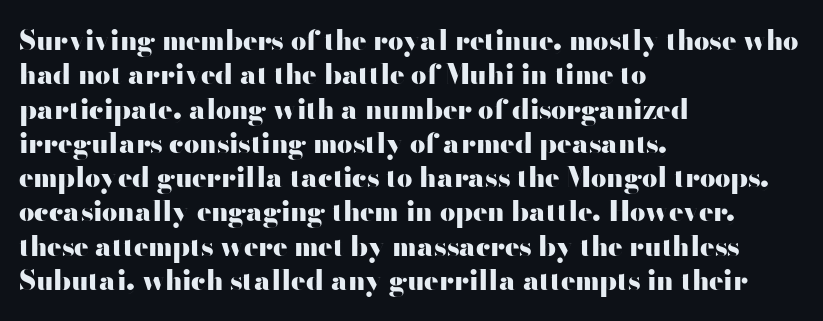
A typesetter would mark this as roman, not italic. Does the copy run flush right? No — it runs flush left. These words are printed bold, with thick strokes throughout. Successive baselines arrive at the customary interval. Caption: standard tracking, unaltered.
